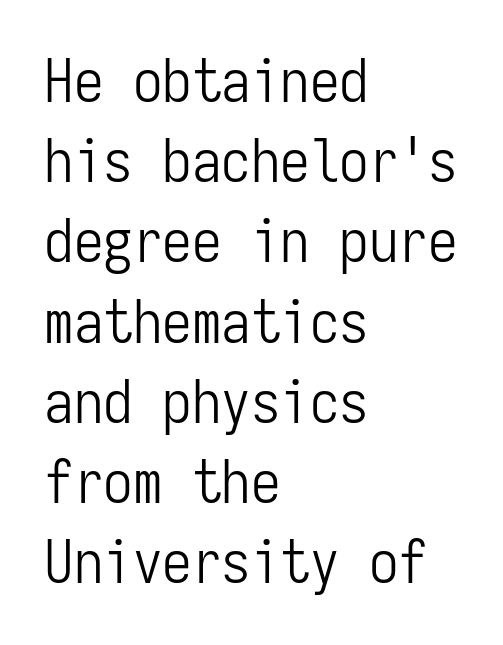
Here the glyphs are tracked normally, forming tight word shapes. Each stroke keeps to a modest, everyday thickness or less. Each letter, wide or thin by design, is forced into the same width here. A typesetter would mark this as roman, not italic. The type family on display is of the sans-serif kind. Horizontal alignment here is leftward, the default for most running prose.
